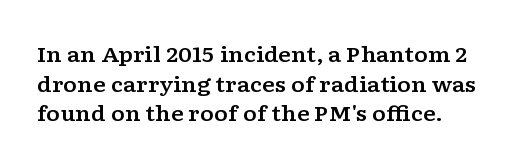
Caption: standard tracking, unaltered. Only glyphs here, with clear space below each row. The line-height multiplier appears to be the usual default. The typography opts for an upright posture over an oblique one. A student would call this left alignment; a typographer would say flush left, rag right.
